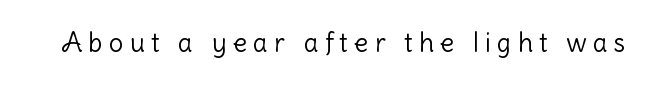
This is the regular roman posture of the typeface. This sample uses expanded letter spacing, leaving extra air between glyphs. No word sits above an underline. Ink coverage per letter is moderate at most.
